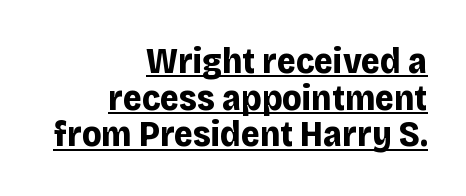
{"serif": "no", "italic": "no", "bold": "yes", "weight": "bold", "width": "normal", "stroke_contrast": "low", "x_height": "large", "monospaced": "no", "underline": "yes", "align": "right", "line_spacing": "tight", "line_spacing_ratio": 1.02, "letter_spacing": "normal", "letter_spacing_em": 0.0, "glyph_px": 36}
